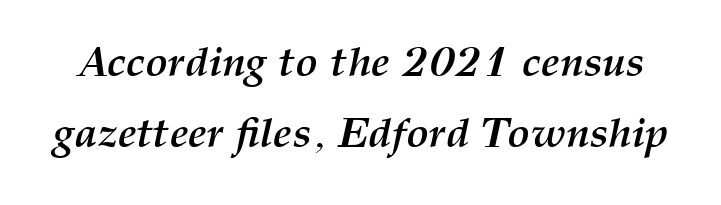
The image shows 42 px semibold type, italic (leaning right); set normal line spacing (1.68x), normal letter spacing, not underlined; medium stroke contrast and a medium x-height.
